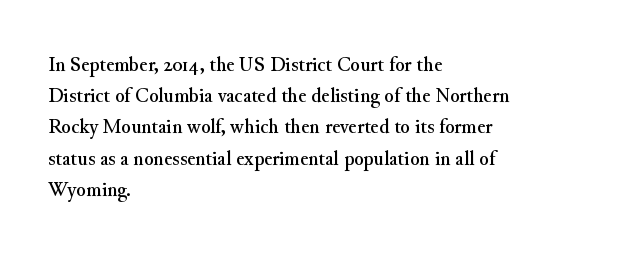
The image shows 22 px text type, upright; set left-aligned, normal line spacing (1.42x), normal letter spacing, not underlined.
